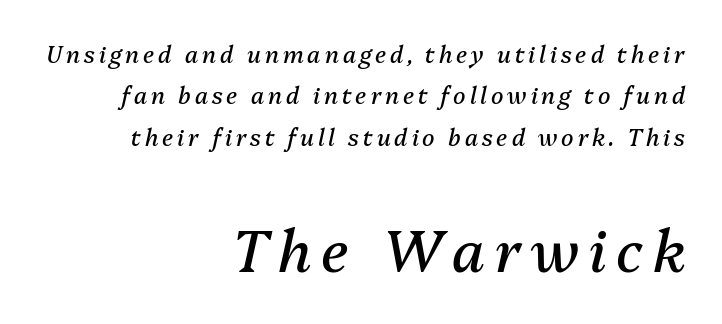
The image shows 57 px regular-weight type, italic (leaning right); set right-aligned, line spacing 1.8x, not underlined; the second (bottom) block is 2.48x larger; medium stroke contrast and a medium x-height.
